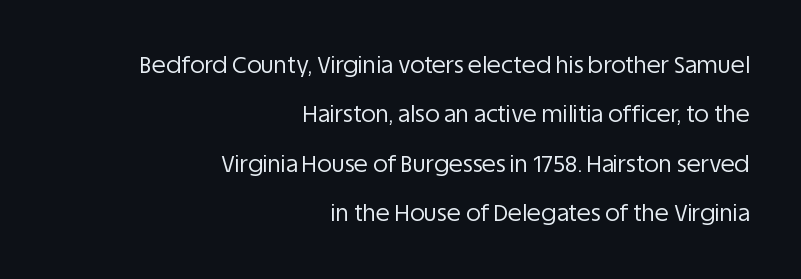
The letterforms sit shoulder to shoulder at normal distance. The passage shown is not bold in any degree. Tall strokes in this sample are plumb rather than angled. Where is the straight margin? On the right. Compared with typical paragraphs, the rows here are farther apart. The foot of each line stays bare and open.
